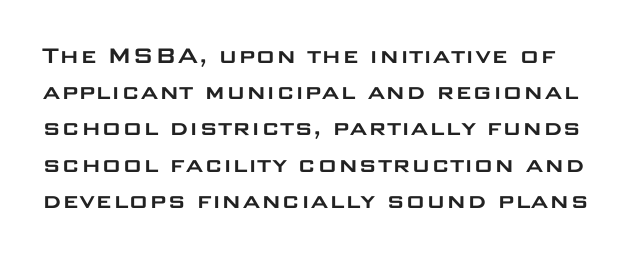
The image shows 27 px text type, upright; set normal line spacing (1.34x), normal letter spacing, not underlined.
